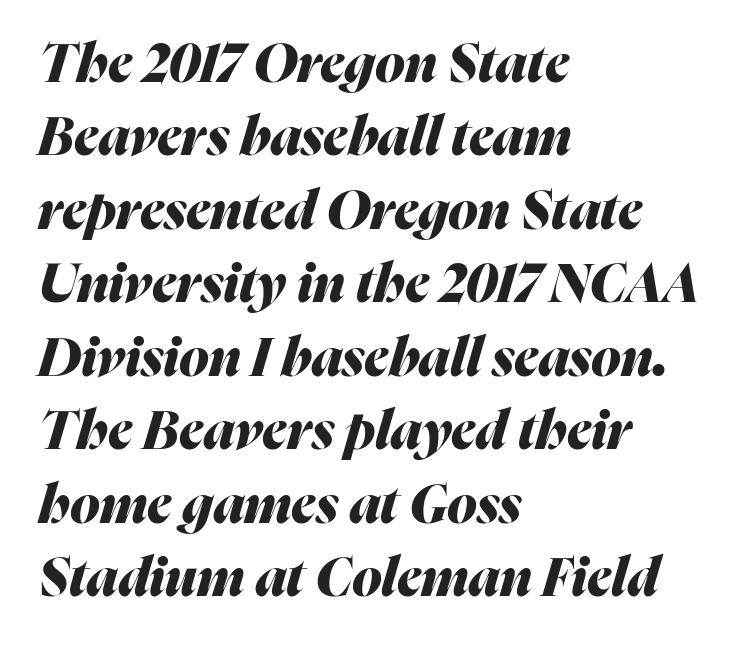
Has an underline been added? It has not. Chunky letters — that's bold for sure. Leftover space on each line is placed entirely after the last word. Students, observe: this is what conventionally led text looks like. Looks like regular typesetting: each glyph gets only the width it needs. There is no visible air inserted between adjacent glyphs.
